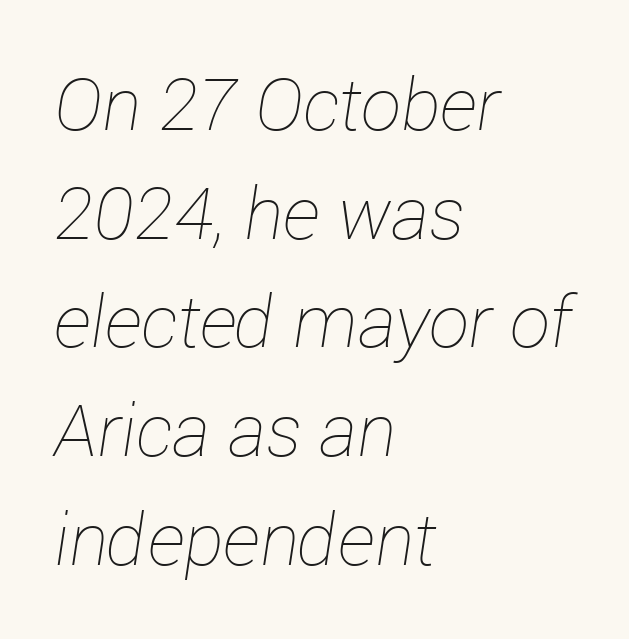
Students, note that the glyphs here touch the page at normal intervals. Quick note: interline space is typical. You could not count columns in this text — the font is proportionally spaced. Each row of text sits above clean, open space.
